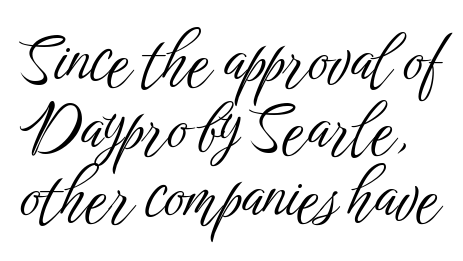
The image shows 63 px light, condensed sans-serif type; set tight line spacing (1.08x), normal letter spacing, not underlined; low stroke contrast and a medium x-height.
